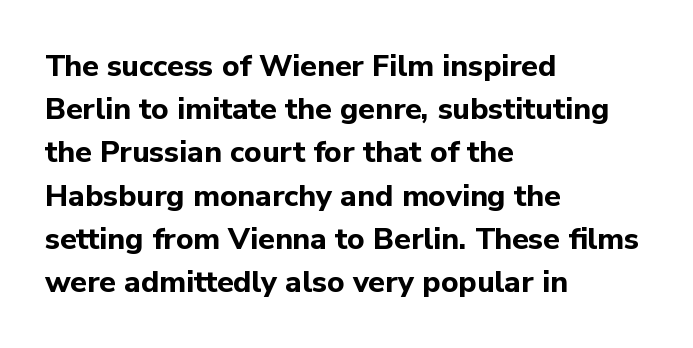
Q: Is the text bold? A: Yes.
Q: Is the text italic (slanted)? A: No, it is upright.
Q: Is the typeface a serif or a sans-serif typeface? A: Sans-serif.
Q: Is the text underlined? A: No.
Q: How is the paragraph aligned? A: Left-aligned.
Q: Is the spacing between letters normal or unusually wide? A: Normal.
Q: Is the spacing between lines tight, normal or loose? A: Normal.
Q: Width (condensed, normal, or wide)? A: Normal.
Q: Stroke contrast? A: Low.
Q: x-height? A: Medium.
Q: Monospaced? A: No.
